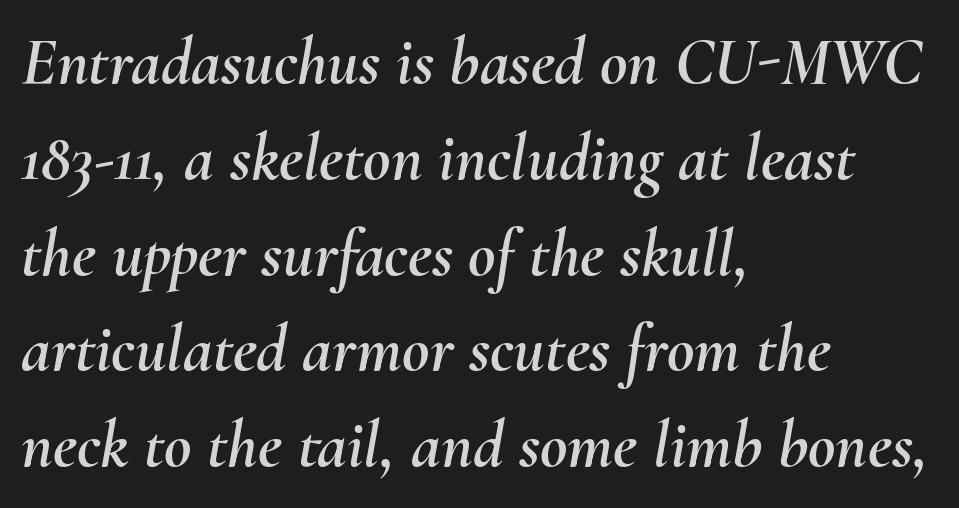
Q: Is the text italic (slanted)? A: Yes, it leans right by about 10 degrees.
Q: Is the text underlined? A: No.
Q: How is the paragraph aligned? A: Left-aligned.
Q: Is the spacing between letters normal or unusually wide? A: Normal.
Q: Is the spacing between lines tight, normal or loose? A: Normal.
Q: Width (condensed, normal, or wide)? A: Normal.
Q: Stroke contrast? A: Medium.
Q: x-height? A: Small.
Q: Monospaced? A: No.
